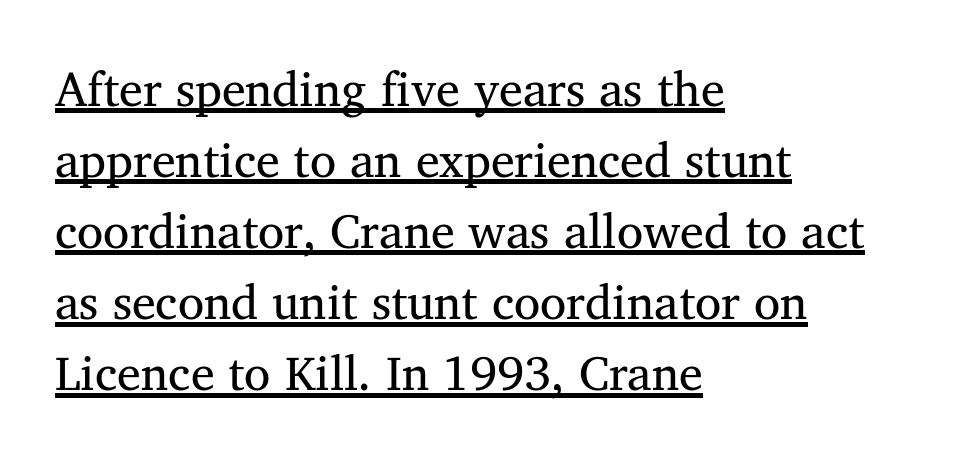
Summary of vertical rhythm: regular, with standard interline spacing. Nothing unusual about the tracking: characters are spaced as the font intends. Font category for this specimen: serif. You could not count columns in this text — the font is proportionally spaced. Notice how a bar underscores the lettering throughout.
